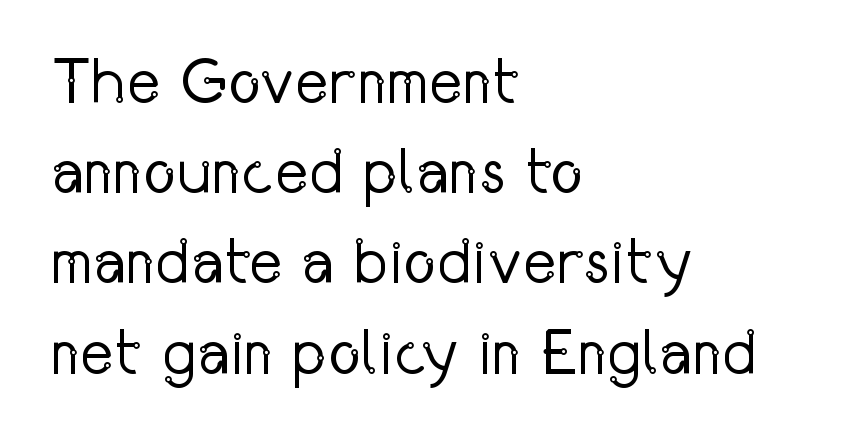
The image shows 64 px regular-weight, condensed sans-serif type, upright; set left-aligned, normal line spacing (1.41x), normal letter spacing, not underlined; low stroke contrast and a medium x-height.
